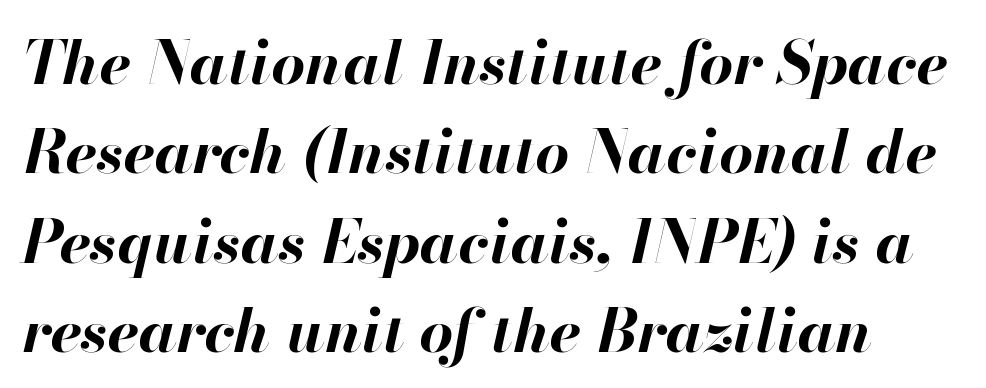
In terms of leading, this rendering sits right in the middle. Heft: maximum for text — a bold. Each letter keeps its own natural width here, so spacing adapts to shape. If you drew a line through each stem, it would be angled. Check the space under the baseline: it is left empty. No extra tracking has been applied to these lines.
